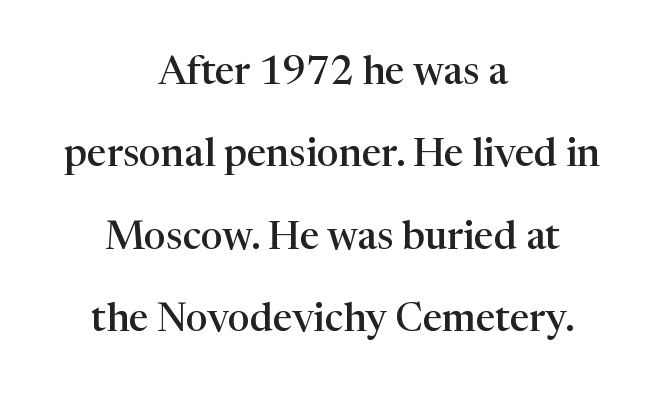
{"serif": "yes", "italic": "no", "bold": "semi", "weight": "semibold", "width": "normal", "stroke_contrast": "high", "x_height": "medium", "monospaced": "no", "underline": "no", "align": "center", "line_spacing": "loose", "line_spacing_ratio": 2.11, "letter_spacing": "normal", "letter_spacing_em": 0.0, "glyph_px": 39}
